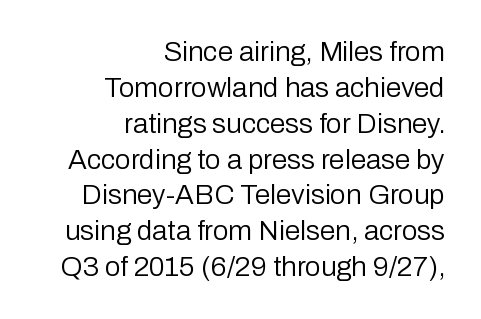
{"serif": "no", "italic": "no", "bold": "no", "weight": "regular", "width": "normal", "stroke_contrast": "low", "x_height": "medium", "monospaced": "no", "underline": "no", "align": "right", "line_spacing": "normal", "line_spacing_ratio": 1.28, "letter_spacing": "normal", "letter_spacing_em": 0.0, "glyph_px": 28}
